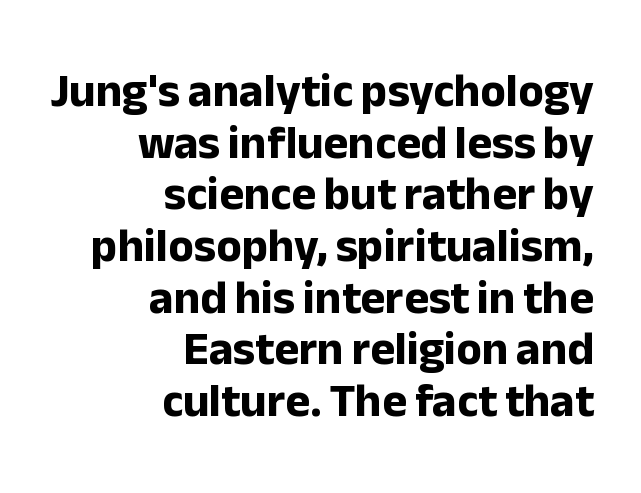
The image shows 47 px bold sans-serif type, upright; set right-aligned, tight line spacing (1.1x), normal letter spacing, not underlined; low stroke contrast and a medium x-height.
